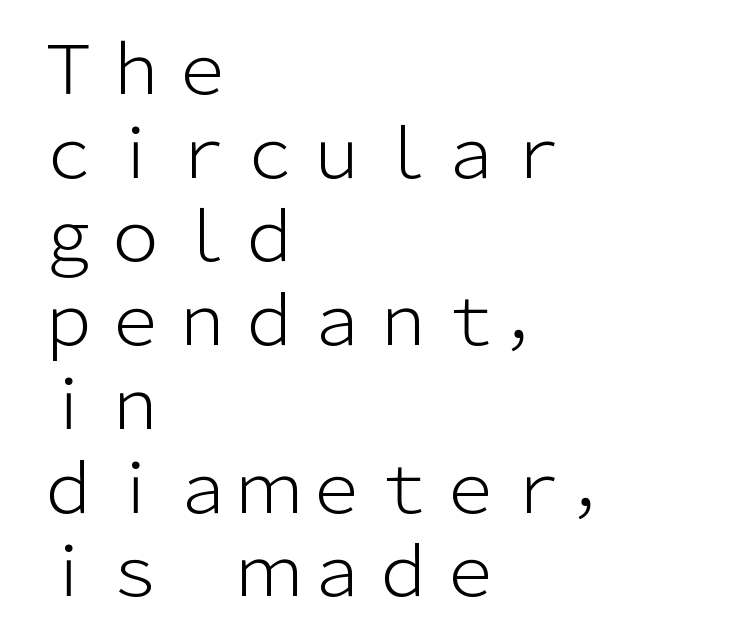
Q: Is the text bold? A: No.
Q: Is the text italic (slanted)? A: No, it is upright.
Q: Is the typeface a serif or a sans-serif typeface? A: Sans-serif.
Q: Is the text underlined? A: No.
Q: How is the paragraph aligned? A: Left-aligned.
Q: Is the spacing between letters normal or unusually wide? A: Normal.
Q: Is the spacing between lines tight, normal or loose? A: Normal.
Q: Width (condensed, normal, or wide)? A: Normal.
Q: Stroke contrast? A: Low.
Q: x-height? A: Medium.
Q: Monospaced? A: No.
